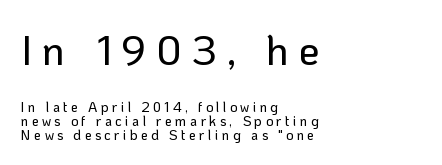
Q: Is the text italic (slanted)? A: No, it is upright.
Q: Is the typeface a serif or a sans-serif typeface? A: Sans-serif.
Q: Is the text underlined? A: No.
Q: How is the paragraph aligned? A: Left-aligned.
Q: Is the spacing between letters normal or unusually wide? A: Unusually wide.
Q: Is the spacing between lines tight, normal or loose? A: Tight.
Q: Which block of text is set in a larger size, the first (top) or the second (bottom)? A: The first (top) one.
Q: Width (condensed, normal, or wide)? A: Normal.
Q: Stroke contrast? A: Low.
Q: x-height? A: Medium.
Q: Monospaced? A: No.
